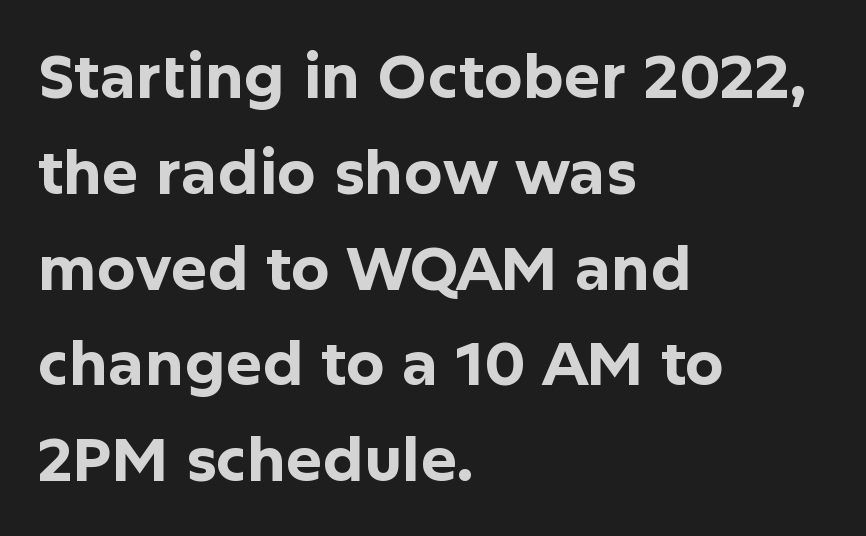
Default kerning and tracking; the words read as compact shapes. Font category for this specimen: sans-serif. Just letters on the line, the space beneath them empty. The passage is arranged the way most books set body copy — flush left. Proportional: the letters do not fall into vertical columns.
